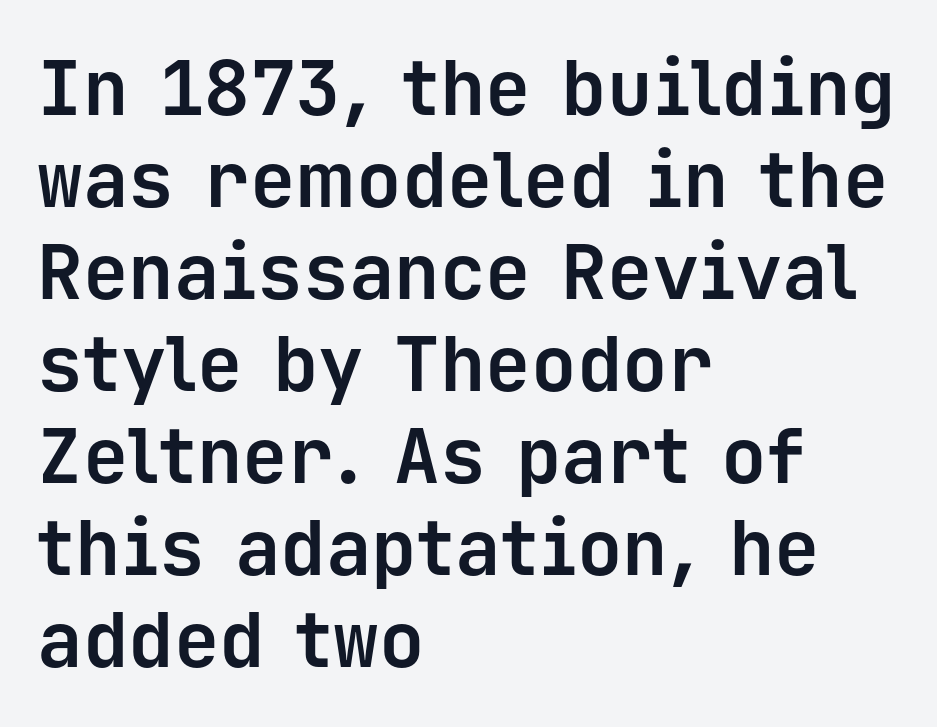
The image shows 76 px bold sans-serif type, upright, monospaced; set left-aligned, line spacing 1.21x, normal letter spacing, not underlined; low stroke contrast and a medium x-height.
